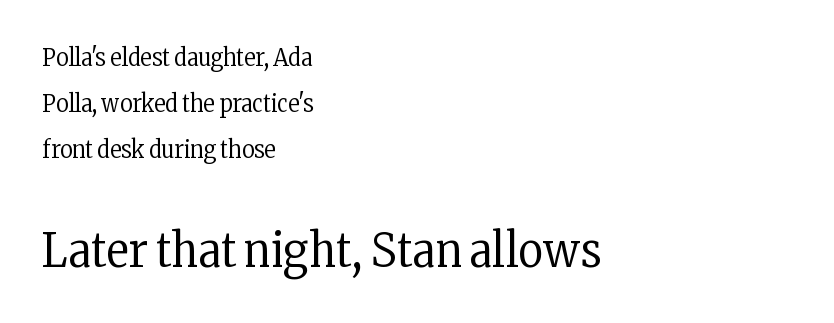
{"serif": "yes", "italic": "no", "bold": "no", "weight": "regular", "width": "condensed", "stroke_contrast": "low", "x_height": "medium", "monospaced": "no", "underline": "no", "align": "left", "line_spacing": "loose", "line_spacing_ratio": 1.92, "letter_spacing": "normal", "letter_spacing_em": 0.0, "larger_block": "second", "size_ratio": 2.0, "glyph_px": 48}
